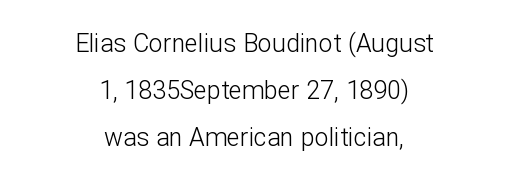
Q: Is the text bold? A: No.
Q: Is the text italic (slanted)? A: No, it is upright.
Q: Is the text underlined? A: No.
Q: How is the paragraph aligned? A: Centered.
Q: Is the spacing between letters normal or unusually wide? A: Normal.
